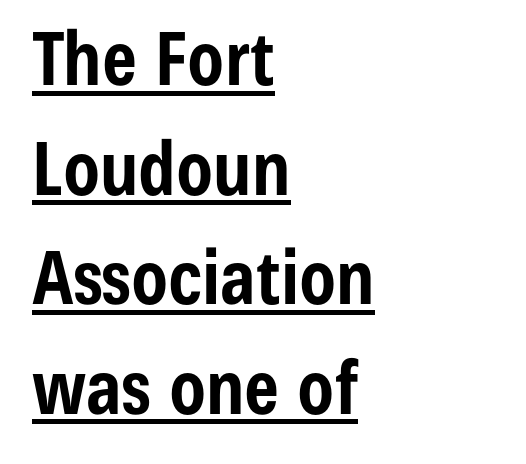
The image shows 74 px bold, condensed sans-serif type, upright; set left-aligned, normal line spacing (1.48x), normal letter spacing, underlined; low stroke contrast and a medium x-height.
